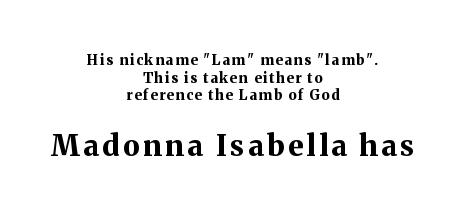
The image shows 29 px bold serif type, upright; set centered, normal line spacing (1.26x), not underlined; the second (bottom) block is 2.07x larger; medium stroke contrast and a medium x-height.
